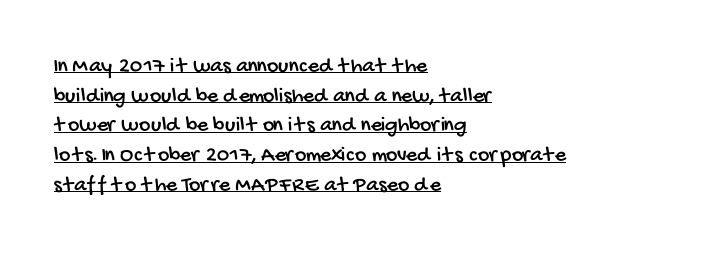
The glyphs are accompanied by a horizontal stroke just below them. One-word summary of the alignment: left. Observe the ordinary spacing: letters are neighbours, not strangers. Line spacing here is normal.
